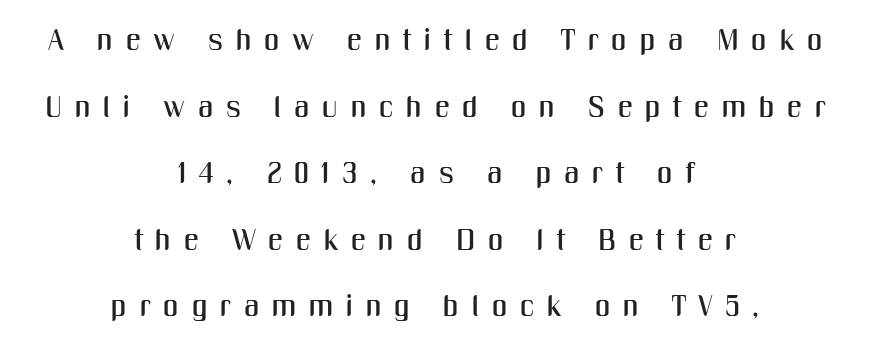
The image shows 30 px condensed sans-serif type, upright; set centered, loose line spacing (2.22x), unusually wide letter spacing (+0.42 em), not underlined; medium stroke contrast and a medium x-height.
